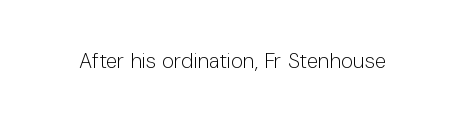
The image shows 21 px text type, upright; set normal letter spacing, not underlined.
